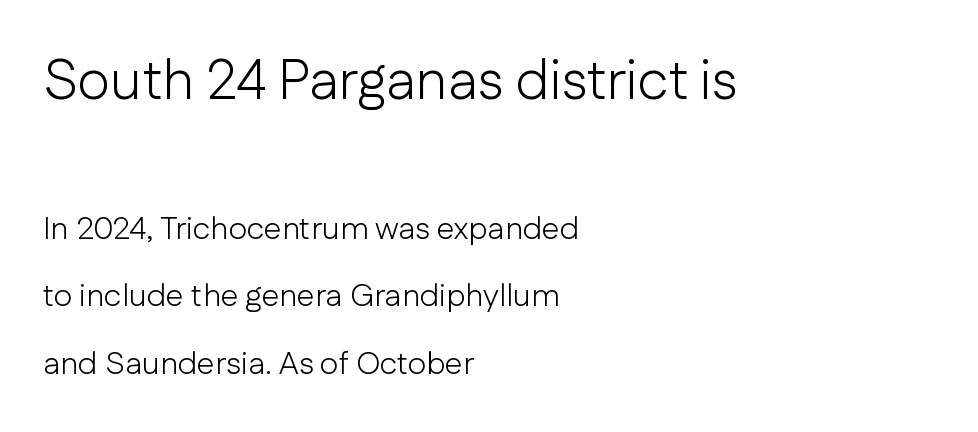
{"serif": "no", "italic": "no", "bold": "no", "weight": "light", "width": "normal", "stroke_contrast": "low", "x_height": "medium", "monospaced": "no", "underline": "no", "align": "left", "line_spacing": "loose", "line_spacing_ratio": 2.12, "letter_spacing": "normal", "letter_spacing_em": 0.0, "larger_block": "first", "size_ratio": 1.75, "glyph_px": 56}
